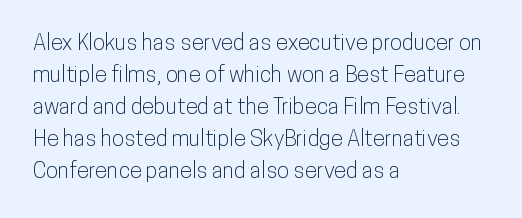
Q: Is the text italic (slanted)? A: No, it is upright.
Q: Is the text underlined? A: No.
Q: How is the paragraph aligned? A: Left-aligned.
Q: Is the spacing between letters normal or unusually wide? A: Normal.
Q: Is the spacing between lines tight, normal or loose? A: Normal.
